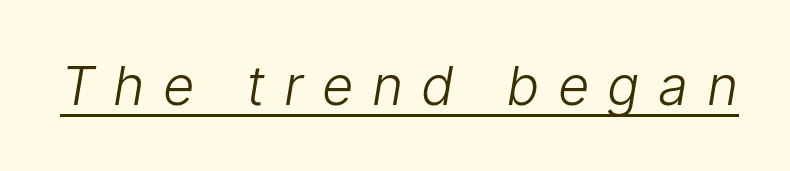
Q: Is the text bold? A: No.
Q: Is the typeface a serif or a sans-serif typeface? A: Sans-serif.
Q: Is the text underlined? A: Yes.
Q: Is the spacing between letters normal or unusually wide? A: Unusually wide.
Q: Width (condensed, normal, or wide)? A: Normal.
Q: Stroke contrast? A: Low.
Q: x-height? A: Medium.
Q: Monospaced? A: No.
